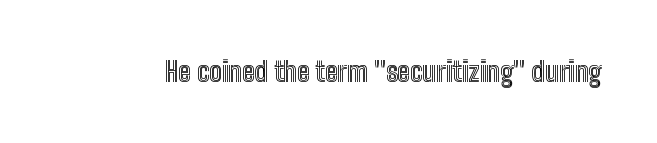
{"italic": "no", "underline": "no", "letter_spacing": "normal", "letter_spacing_em": 0.0, "glyph_px": 27}
